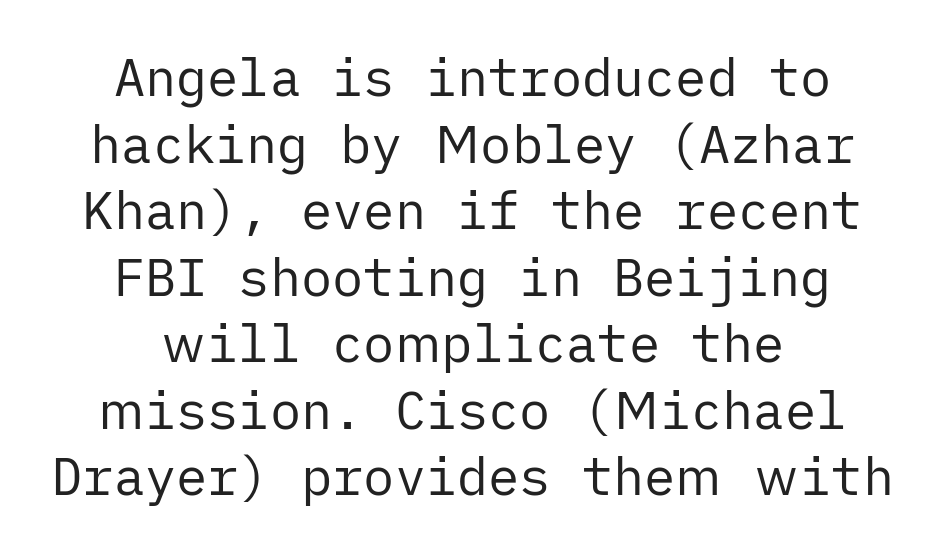
Q: Is the text bold? A: No.
Q: Is the text italic (slanted)? A: No, it is upright.
Q: Is the typeface a serif or a sans-serif typeface? A: Sans-serif.
Q: Is the text underlined? A: No.
Q: How is the paragraph aligned? A: Centered.
Q: Is the spacing between letters normal or unusually wide? A: Normal.
Q: Is the spacing between lines tight, normal or loose? A: Normal.
Q: Width (condensed, normal, or wide)? A: Normal.
Q: Stroke contrast? A: Low.
Q: x-height? A: Medium.
